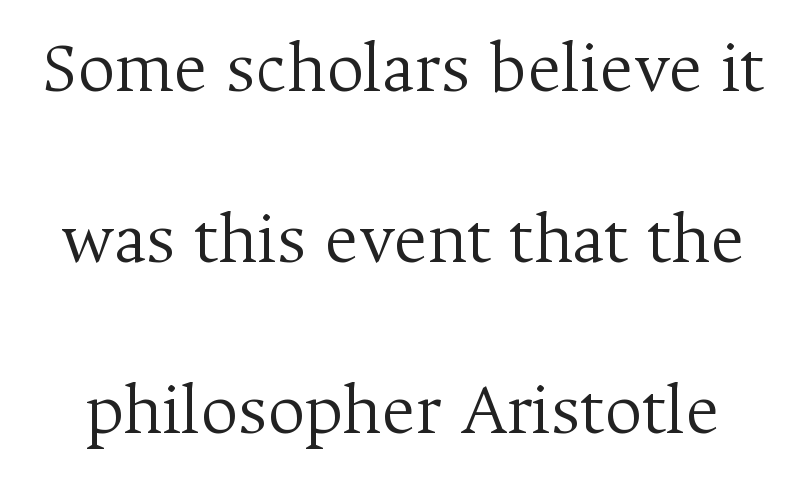
{"serif": "yes", "italic": "no", "bold": "no", "weight": "light", "width": "normal", "stroke_contrast": "medium", "x_height": "medium", "monospaced": "no", "underline": "no", "line_spacing": "loose", "line_spacing_ratio": 2.34, "letter_spacing": "normal", "letter_spacing_em": 0.0, "glyph_px": 73}
